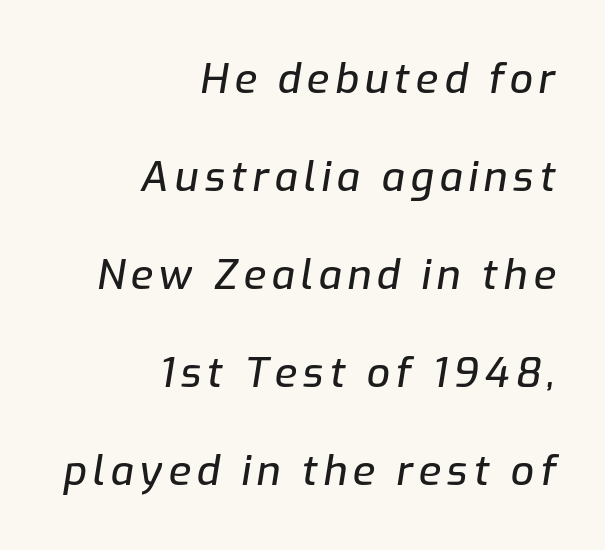
{"italic": "yes", "lean": "right", "slant_degrees": 9, "width": "normal", "stroke_contrast": "low", "x_height": "medium", "monospaced": "no", "underline": "no", "align": "right", "line_spacing": "loose", "line_spacing_ratio": 2.39, "glyph_px": 41}
